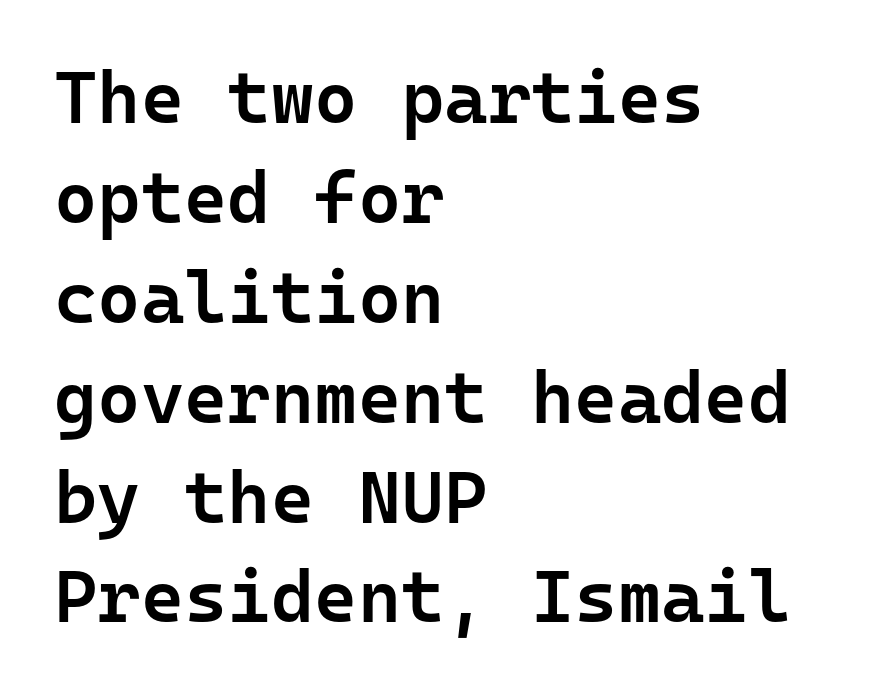
Q: Is the text bold? A: Semi-bold.
Q: Is the text italic (slanted)? A: No, it is upright.
Q: Is the typeface a serif or a sans-serif typeface? A: Sans-serif.
Q: Is the text underlined? A: No.
Q: How is the paragraph aligned? A: Left-aligned.
Q: Is the spacing between letters normal or unusually wide? A: Normal.
Q: Is the spacing between lines tight, normal or loose? A: Normal.
Q: Width (condensed, normal, or wide)? A: Normal.
Q: Stroke contrast? A: Low.
Q: x-height? A: Medium.
Q: Monospaced? A: Yes.
